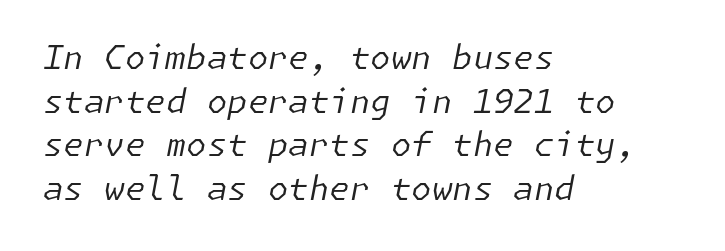
The image shows 33 px regular-weight type, italic (leaning right); set left-aligned, normal line spacing (1.32x), normal letter spacing, not underlined; low stroke contrast and a medium x-height.
